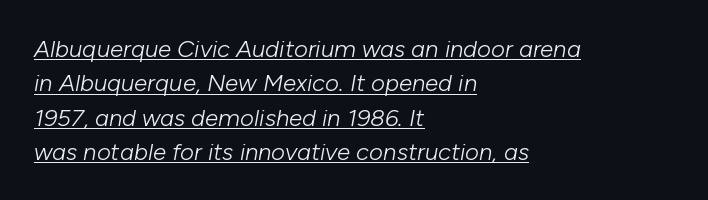
{"italic": "yes", "lean": "right", "slant_degrees": 10, "bold": "no", "underline": "yes", "align": "left", "line_spacing": "normal", "line_spacing_ratio": 1.43, "letter_spacing": "normal", "letter_spacing_em": 0.0, "glyph_px": 24}
